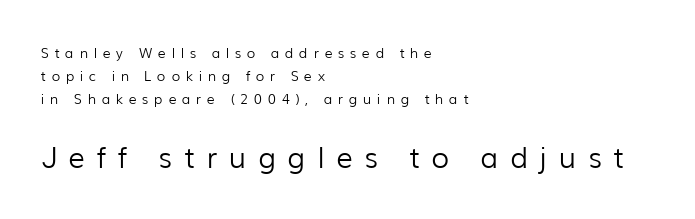
Students, observe: this is what conventionally led text looks like. The emphasis by scale lands on block number two, below. The font family rendered here belongs to the sans-serif group. Leftover space on each line is placed entirely after the last word. The letters stand straight up with perfectly vertical stems.
